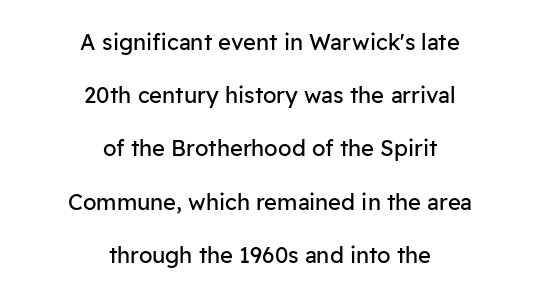
Q: Is the text bold? A: No.
Q: Is the text italic (slanted)? A: No, it is upright.
Q: Is the text underlined? A: No.
Q: How is the paragraph aligned? A: Centered.
Q: Is the spacing between letters normal or unusually wide? A: Normal.
Q: Is the spacing between lines tight, normal or loose? A: Loose.
